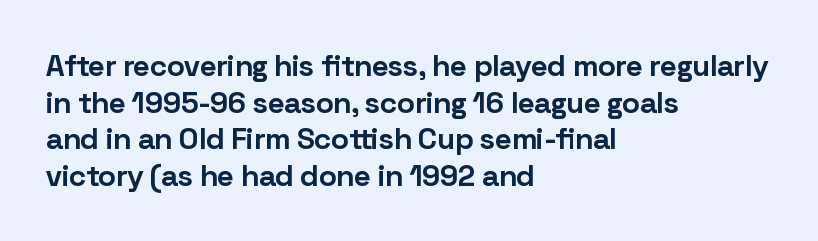
{"serif": "no", "italic": "no", "bold": "yes", "weight": "bold", "width": "normal", "stroke_contrast": "low", "x_height": "medium", "monospaced": "no", "underline": "no", "align": "left", "line_spacing_ratio": 1.22, "letter_spacing": "normal", "letter_spacing_em": 0.0, "glyph_px": 30}
